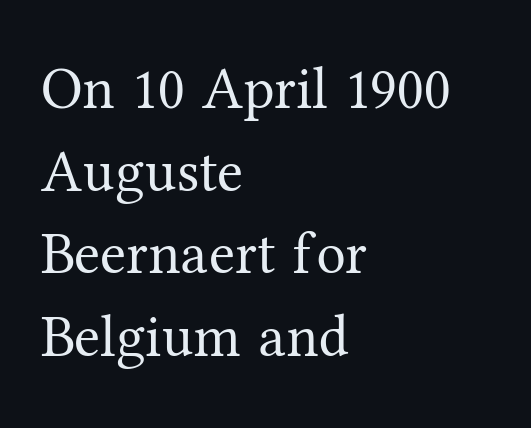
{"serif": "yes", "italic": "no", "bold": "no", "weight": "regular", "width": "normal", "stroke_contrast": "medium", "x_height": "medium", "monospaced": "no", "underline": "no", "align": "left", "line_spacing": "normal", "line_spacing_ratio": 1.4, "letter_spacing": "normal", "letter_spacing_em": 0.0, "glyph_px": 59}
